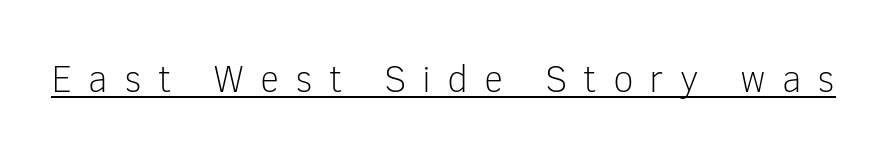
The image shows 38 px light sans-serif type, upright; set unusually wide letter spacing (+0.42 em), underlined; low stroke contrast and a medium x-height.
